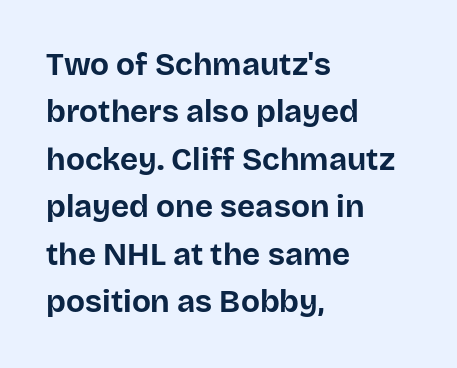
Q: Is the text bold? A: Yes.
Q: Is the text italic (slanted)? A: No, it is upright.
Q: Is the typeface a serif or a sans-serif typeface? A: Sans-serif.
Q: Is the text underlined? A: No.
Q: How is the paragraph aligned? A: Left-aligned.
Q: Is the spacing between letters normal or unusually wide? A: Normal.
Q: Is the spacing between lines tight, normal or loose? A: Normal.
Q: Width (condensed, normal, or wide)? A: Normal.
Q: Stroke contrast? A: Low.
Q: x-height? A: Large.
Q: Monospaced? A: No.
